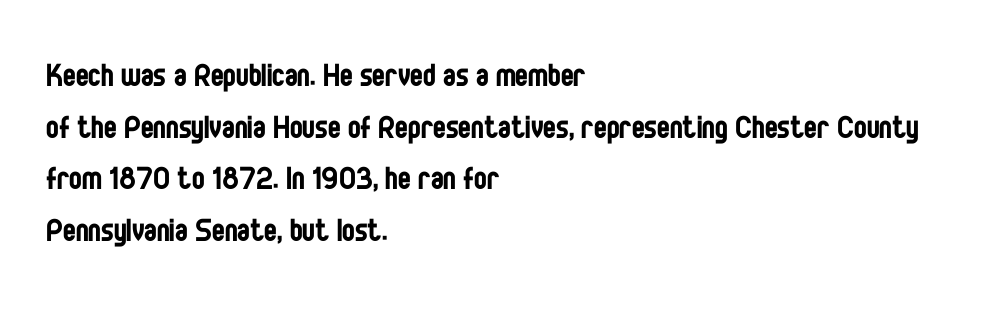
The image shows 38 px regular-weight, condensed sans-serif type, upright; set left-aligned, normal line spacing (1.36x), normal letter spacing, not underlined; low stroke contrast and a large x-height.
